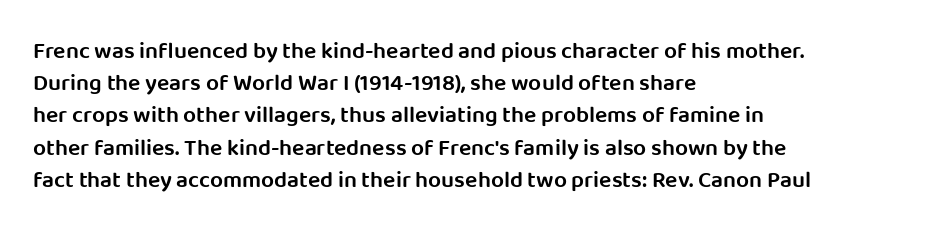
Q: Is the text bold? A: Semi-bold.
Q: Is the text italic (slanted)? A: No, it is upright.
Q: Is the text underlined? A: No.
Q: How is the paragraph aligned? A: Left-aligned.
Q: Is the spacing between letters normal or unusually wide? A: Normal.
Q: Is the spacing between lines tight, normal or loose? A: Normal.
